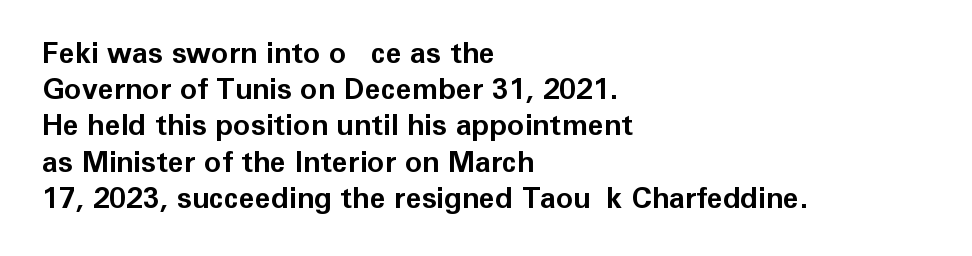
Line beginnings align vertically; line endings do not. A clean baseline with only descenders dipping below it. I'd describe the lettering as bold — thick and assertive. Observe the ordinary spacing: letters are neighbours, not strangers. Is this a sans? Yes — the strokes have no serifs.
